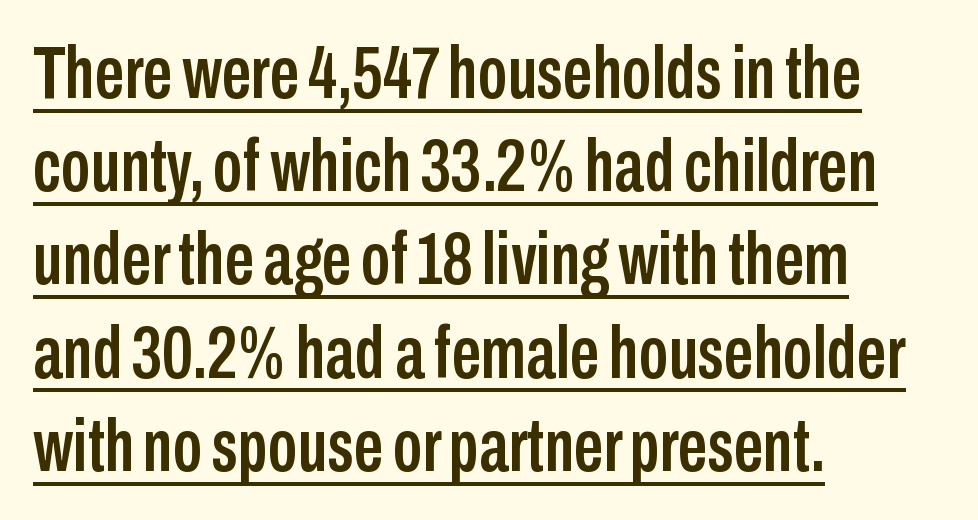
The image shows 74 px condensed sans-serif type, upright; set left-aligned, normal line spacing (1.26x), normal letter spacing, underlined; low stroke contrast and a medium x-height.
